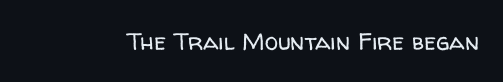
Q: Is the text bold? A: No.
Q: Is the text italic (slanted)? A: No, it is upright.
Q: Is the text underlined? A: No.
Q: Is the spacing between letters normal or unusually wide? A: Normal.
